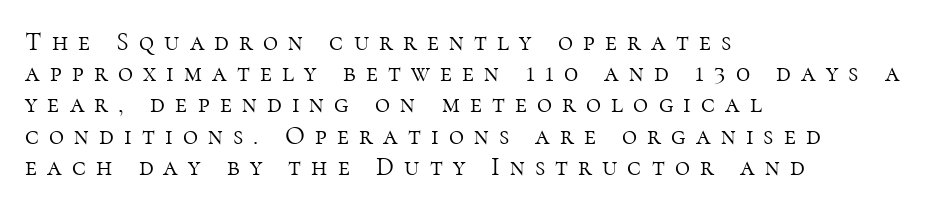
Q: Is the text bold? A: No.
Q: Is the text italic (slanted)? A: No, it is upright.
Q: Is the text underlined? A: No.
Q: How is the paragraph aligned? A: Left-aligned.
Q: Is the spacing between letters normal or unusually wide? A: Unusually wide.
